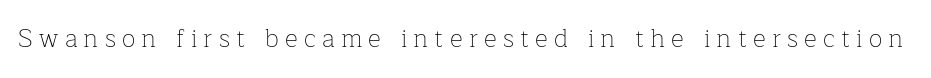
{"italic": "no", "bold": "no", "underline": "no", "letter_spacing": "wide", "letter_spacing_em": 0.25, "glyph_px": 25}
